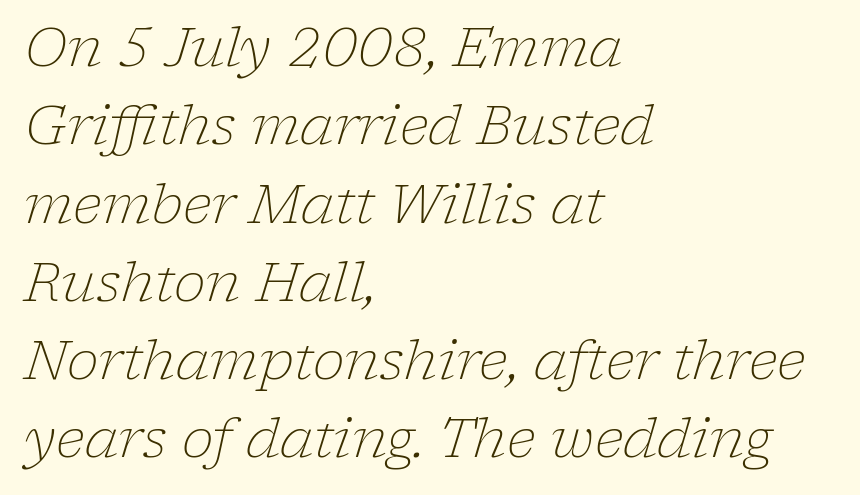
The image shows 54 px light serif type, italic (leaning right); set left-aligned, normal line spacing (1.45x), normal letter spacing, not underlined; low stroke contrast and a medium x-height.
